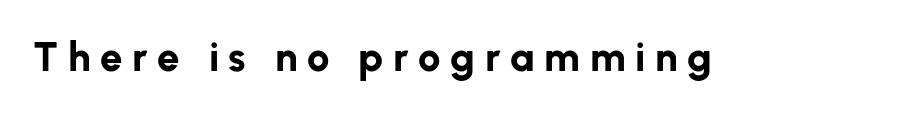
The image shows 40 px bold sans-serif type, upright; set unusually wide letter spacing (+0.24 em), not underlined; low stroke contrast and a medium x-height.
